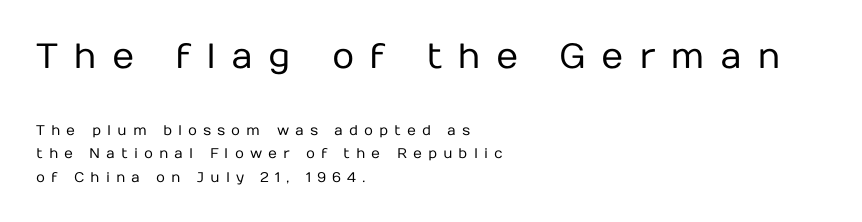
The image shows 35 px regular-weight sans-serif type, upright; set left-aligned, normal line spacing (1.66x), unusually wide letter spacing (+0.43 em), not underlined; the first (top) block is 2.5x larger; low stroke contrast and a medium x-height.
